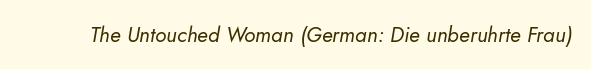
Q: Is the text bold? A: No.
Q: Is the text italic (slanted)? A: Yes, it leans right by about 10 degrees.
Q: Is the text underlined? A: No.
Q: Is the spacing between letters normal or unusually wide? A: Normal.
